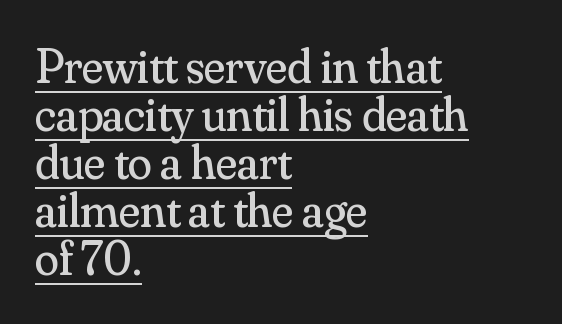
The image shows 49 px regular-weight serif type, upright; set left-aligned, tight line spacing (0.98x), normal letter spacing, underlined; medium stroke contrast and a small x-height.
